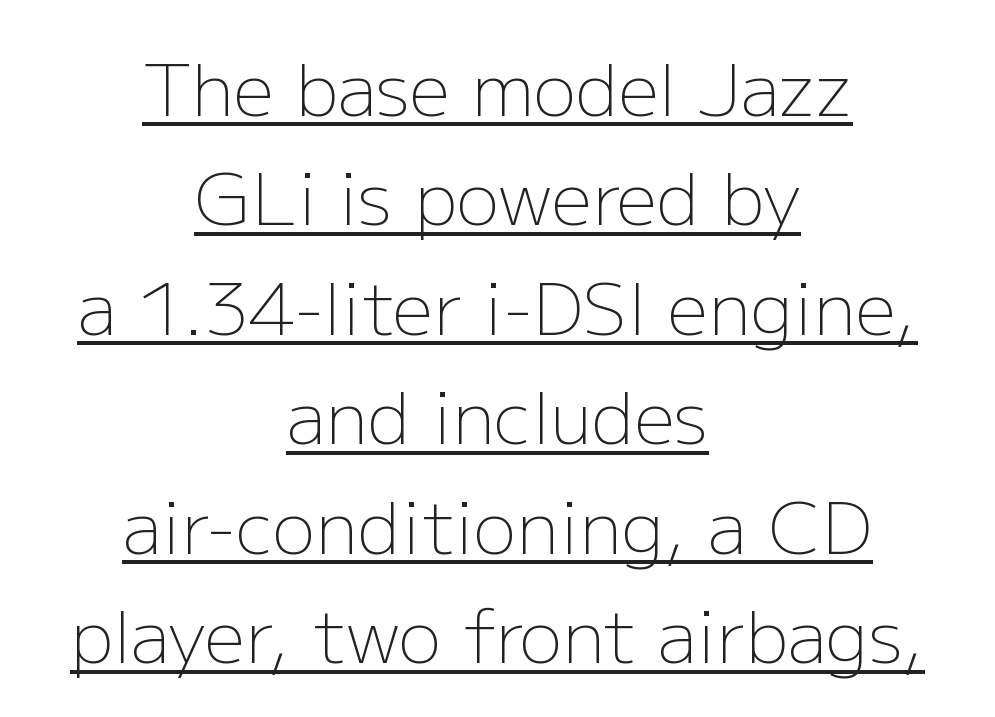
{"serif": "no", "italic": "no", "bold": "no", "weight": "light", "width": "normal", "stroke_contrast": "low", "x_height": "medium", "monospaced": "no", "underline": "yes", "align": "center", "line_spacing": "normal", "line_spacing_ratio": 1.52, "letter_spacing": "normal", "letter_spacing_em": 0.0, "glyph_px": 72}
